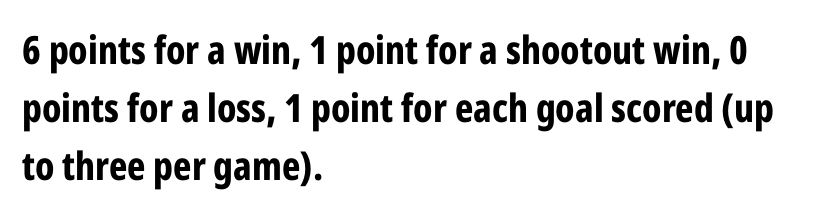
The image shows 39 px bold, condensed sans-serif type, upright; set left-aligned, normal line spacing (1.49x), normal letter spacing, not underlined; low stroke contrast and a medium x-height.
